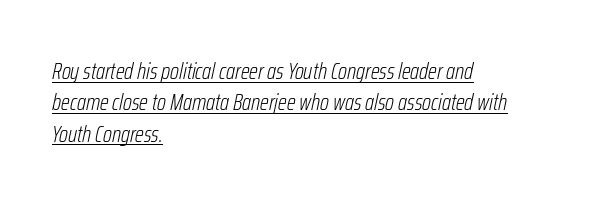
Inter-character spacing is left at the font's built-in metrics. The lettering tilts uniformly, giving the passage an italic look. The weight would be labelled regular, book, light, or lighter still. Is there an underline? Yes — a line sits under the letters.
